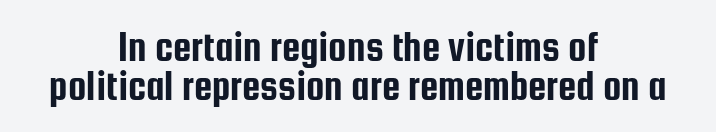
{"serif": "no", "italic": "no", "width": "condensed", "stroke_contrast": "low", "x_height": "medium", "monospaced": "no", "underline": "no", "align": "center", "line_spacing": "tight", "line_spacing_ratio": 0.95, "letter_spacing": "normal", "letter_spacing_em": 0.0, "glyph_px": 41}
